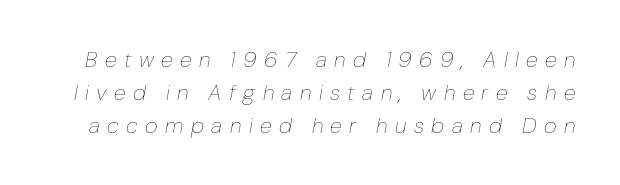
Is the letter spacing exaggerated? Yes — the characters are pushed far apart. There's an unmistakable incline to the writing here. The passage shown is not bold in any degree. Letters rest on an invisible, unmarked baseline.
